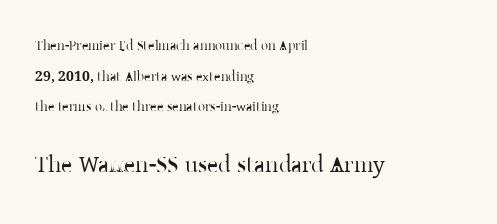
{"italic": "no", "underline": "no", "align": "left", "line_spacing": "loose", "line_spacing_ratio": 2.19, "letter_spacing": "normal", "letter_spacing_em": 0.0, "larger_block": "second", "size_ratio": 1.71, "glyph_px": 24}
